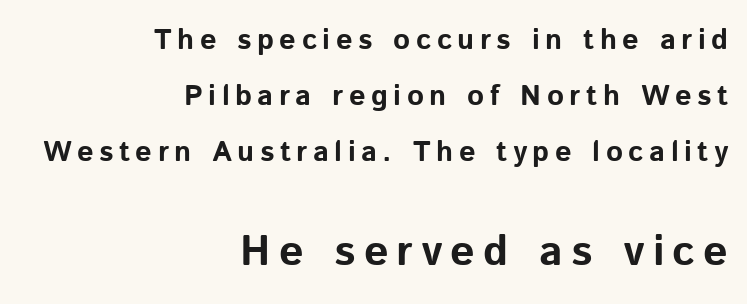
The image shows 43 px bold sans-serif type, upright; set right-aligned, loose line spacing (1.93x), not underlined; the second (bottom) block is 1.48x larger; low stroke contrast and a medium x-height.
